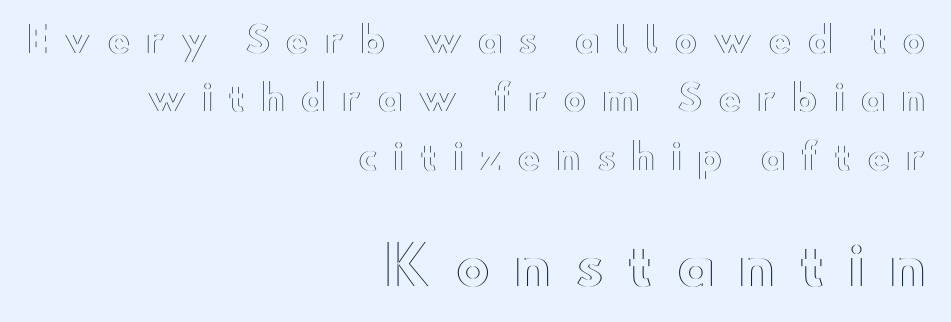
The image shows 53 px wide type, upright; set right-aligned, normal line spacing (1.67x), unusually wide letter spacing (+0.44 em), not underlined; the second (bottom) block is 1.51x larger; a small x-height.
